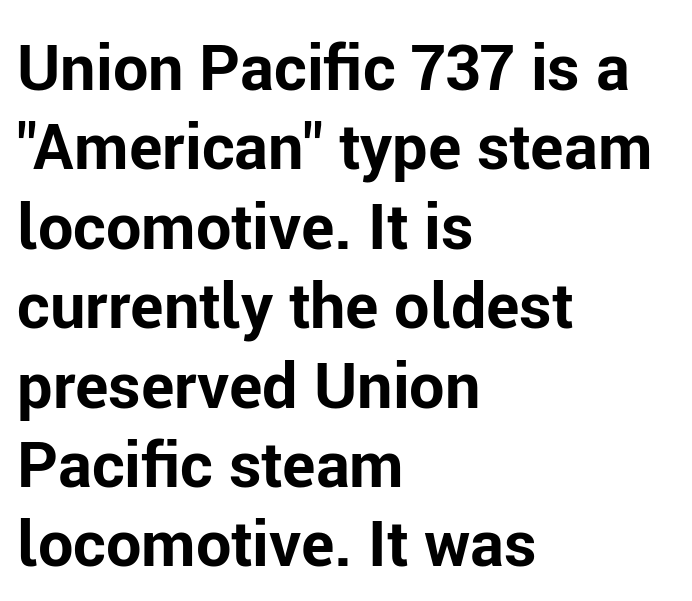
The zone under the glyphs is completely vacant. Nothing sits at the stroke ends, so this counts as sans-serif. Standard letterfit; no display-style spreading of the glyphs. Layout note: lines flush left. The letters stand straight up with perfectly vertical stems. Reading down the column, the eye jumps a familiar distance to each next line.
